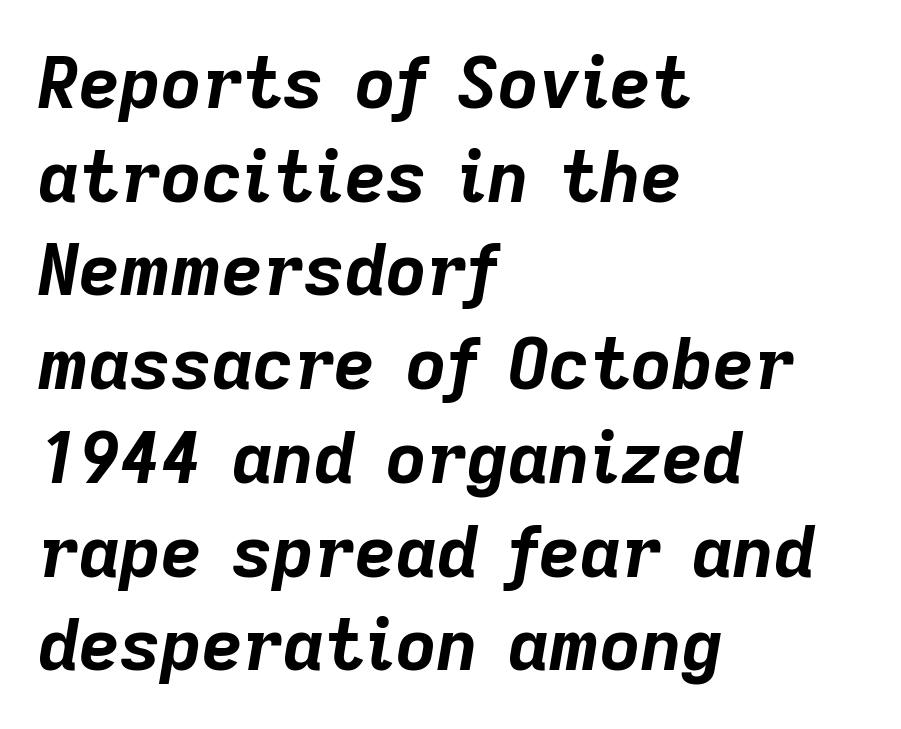
The image shows 71 px bold type, italic (leaning right); set left-aligned, normal line spacing (1.32x), normal letter spacing, not underlined; low stroke contrast and a medium x-height.
